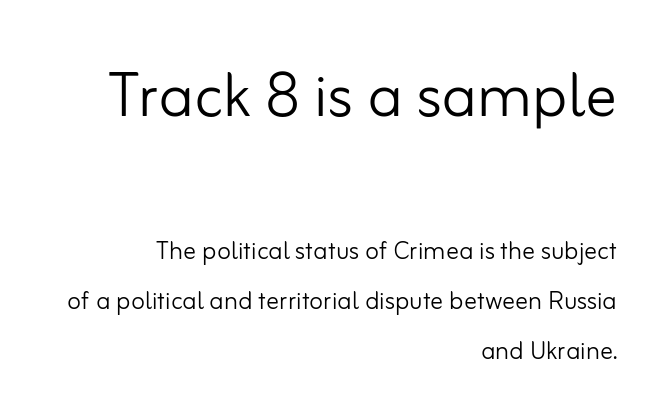
The image shows 79 px light sans-serif type, upright; set right-aligned, normal line spacing (1.56x), normal letter spacing, not underlined; the first (top) block is 2.47x larger; low stroke contrast and a small x-height.
